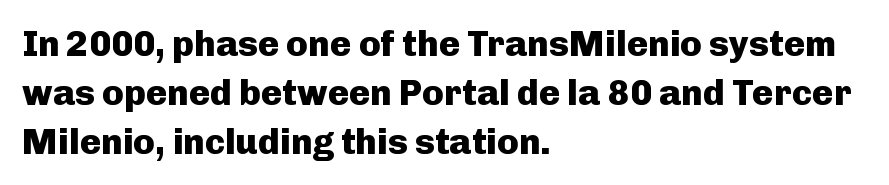
The image shows 36 px heavy sans-serif type, upright; set left-aligned, normal line spacing (1.36x), normal letter spacing, not underlined; low stroke contrast and a medium x-height.
